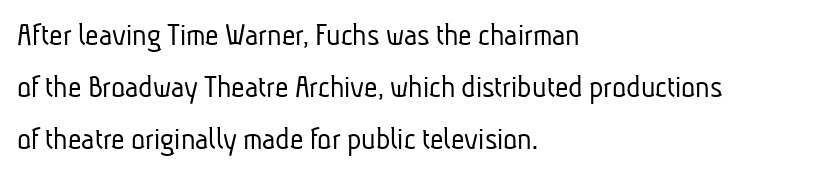
The setting favours the left margin, as ordinary paragraphs usually do. Nobody touched the tracking dial on this one. Decoration check: the copy has no underline. The rendering uses natural spacing where letterforms have individual widths.
